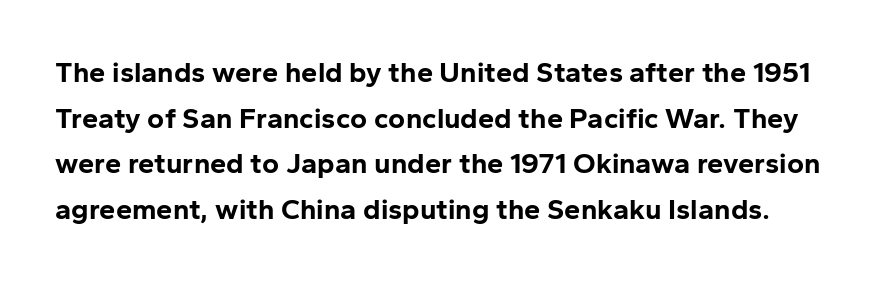
Evenly set lines give the paragraph a standard silhouette. Weight check: bold — yes, fully. This is sans-serif lettering, the kind often seen on screens and signage. A typesetter would call this proportional, since set widths differ per character. Beneath every word, the page is bare. Glyph-to-glyph distance matches everyday printed text.
